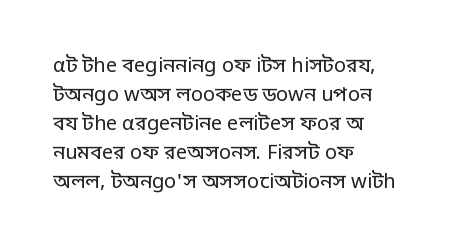
Beneath every word, the page is bare. Stems here are at most as thick as an everyday book face. When letters stand straight like this, we call the style roman or upright. This rendering leaves character spacing at its baseline value. The rendering uses a moderate line-height, typical for paragraphs.
